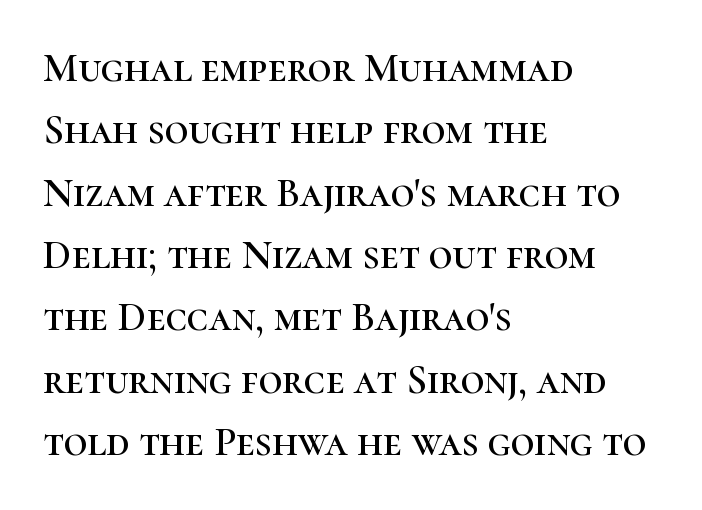
Q: Is the text italic (slanted)? A: No, it is upright.
Q: Is the typeface a serif or a sans-serif typeface? A: Serif.
Q: Is the text underlined? A: No.
Q: How is the paragraph aligned? A: Left-aligned.
Q: Is the spacing between letters normal or unusually wide? A: Normal.
Q: Is the spacing between lines tight, normal or loose? A: Normal.
Q: Width (condensed, normal, or wide)? A: Normal.
Q: Stroke contrast? A: High.
Q: x-height? A: Medium.
Q: Monospaced? A: No.
